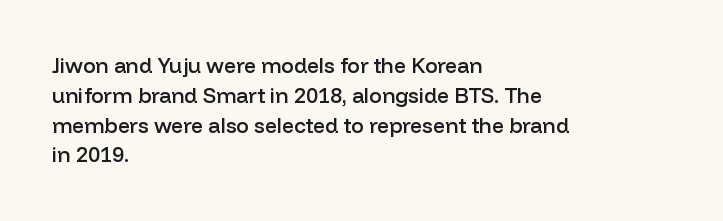
Q: Is the text bold? A: Semi-bold.
Q: Is the text italic (slanted)? A: No, it is upright.
Q: Is the text underlined? A: No.
Q: How is the paragraph aligned? A: Left-aligned.
Q: Is the spacing between letters normal or unusually wide? A: Normal.
Q: Is the spacing between lines tight, normal or loose? A: Normal.
